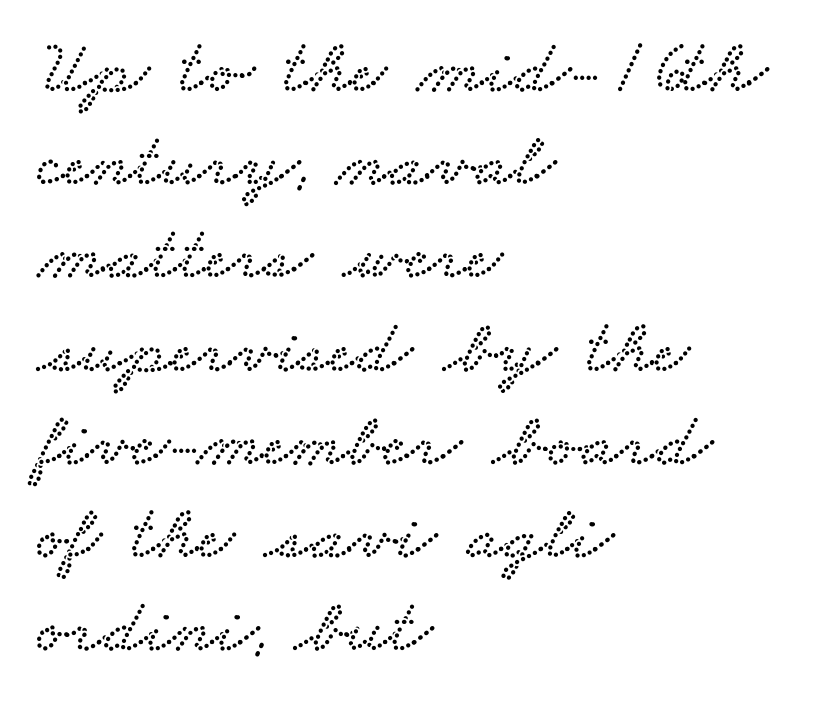
The image shows 77 px wide serif type; set left-aligned, line spacing 1.21x, normal letter spacing, not underlined; low stroke contrast and a small x-height.
